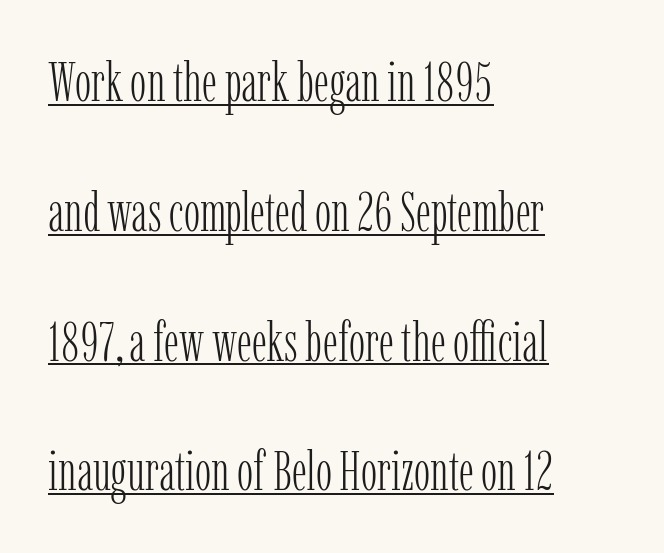
Glyph-to-glyph distance matches everyday printed text. This sample has the flowing, uneven cadence of proportional lettering. A quiet, ordinary-to-light weight characterises the typeface. If you drew a ruler down the left edge, every line would touch it. Decoration check: the copy is underlined. In terms of posture, this sample is upright.
